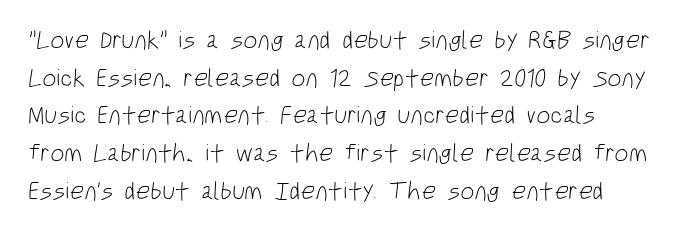
Q: Is the text bold? A: No.
Q: Is the text underlined? A: No.
Q: Is the spacing between letters normal or unusually wide? A: Normal.
Q: Is the spacing between lines tight, normal or loose? A: Normal.
